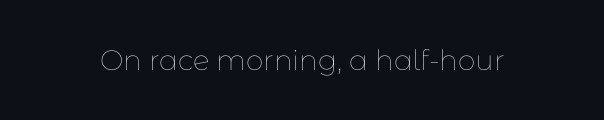
The font sits on the lighter half of the weight spectrum, regular included. The letters sit at their default tracking, neither squeezed nor spread. Think of a printed novel: that variable character pitch is what you see here. The string is rendered with underlining switched off.
